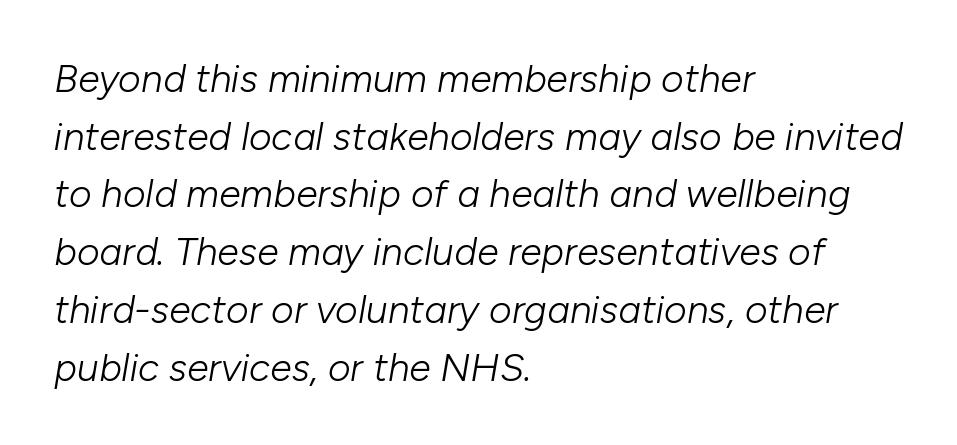
{"italic": "yes", "lean": "right", "slant_degrees": 10, "bold": "no", "weight": "light", "width": "normal", "stroke_contrast": "low", "x_height": "medium", "monospaced": "no", "underline": "no", "align": "left", "line_spacing": "normal", "line_spacing_ratio": 1.48, "letter_spacing": "normal", "letter_spacing_em": 0.0, "glyph_px": 39}
